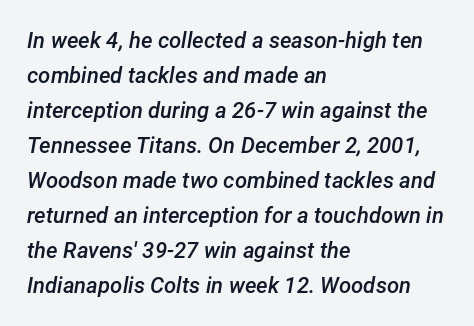
The image shows 22 px text type, italic (leaning right); set left-aligned, normal line spacing (1.59x), normal letter spacing, not underlined.
